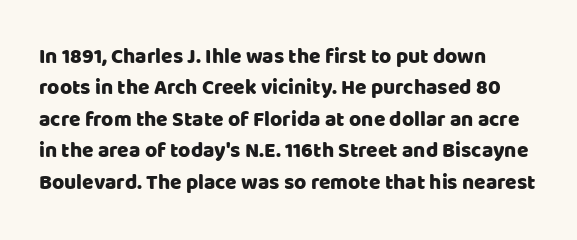
{"italic": "no", "underline": "no", "align": "left", "line_spacing": "normal", "line_spacing_ratio": 1.5, "letter_spacing": "normal", "letter_spacing_em": 0.0, "glyph_px": 21}
